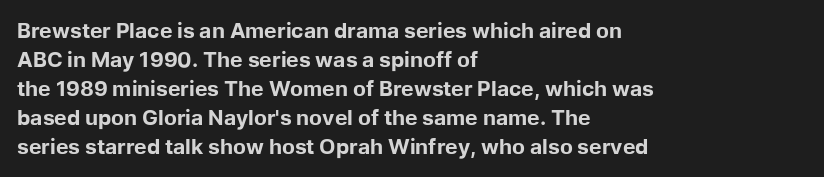
Q: Is the text bold? A: Yes.
Q: Is the text italic (slanted)? A: No, it is upright.
Q: Is the text underlined? A: No.
Q: How is the paragraph aligned? A: Left-aligned.
Q: Is the spacing between letters normal or unusually wide? A: Normal.
Q: Is the spacing between lines tight, normal or loose? A: Normal.
